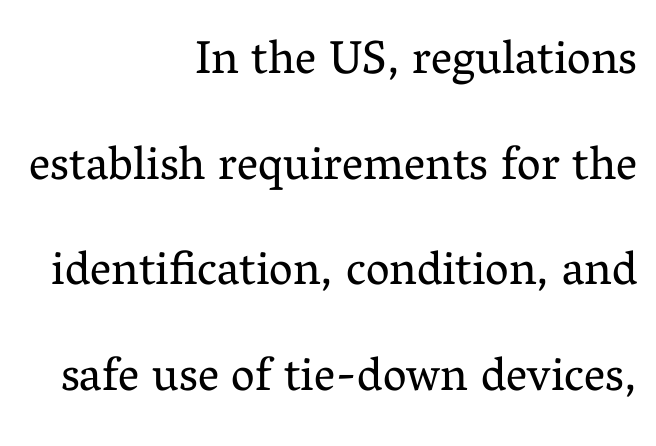
Q: Is the text bold? A: No.
Q: Is the text italic (slanted)? A: No, it is upright.
Q: Is the typeface a serif or a sans-serif typeface? A: Serif.
Q: Is the text underlined? A: No.
Q: How is the paragraph aligned? A: Right-aligned.
Q: Is the spacing between letters normal or unusually wide? A: Normal.
Q: Is the spacing between lines tight, normal or loose? A: Loose.
Q: Width (condensed, normal, or wide)? A: Normal.
Q: Stroke contrast? A: Medium.
Q: x-height? A: Medium.
Q: Monospaced? A: No.
